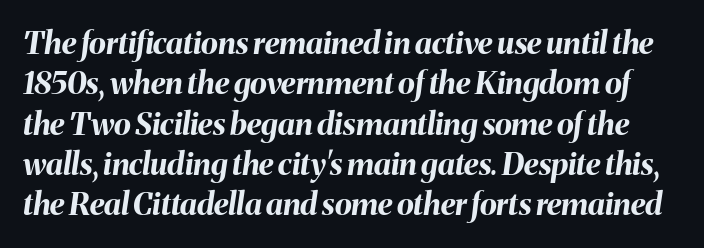
Q: Is the text bold? A: Yes.
Q: Is the text italic (slanted)? A: Yes, it leans right by about 8 degrees.
Q: Is the text underlined? A: No.
Q: Is the spacing between letters normal or unusually wide? A: Normal.
Q: Is the spacing between lines tight, normal or loose? A: Normal.
Q: Width (condensed, normal, or wide)? A: Normal.
Q: Stroke contrast? A: Medium.
Q: x-height? A: Medium.
Q: Monospaced? A: No.
